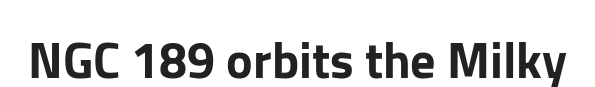
Q: Is the text italic (slanted)? A: No, it is upright.
Q: Is the typeface a serif or a sans-serif typeface? A: Sans-serif.
Q: Is the text underlined? A: No.
Q: Is the spacing between letters normal or unusually wide? A: Normal.
Q: Width (condensed, normal, or wide)? A: Normal.
Q: Stroke contrast? A: Low.
Q: x-height? A: Medium.
Q: Monospaced? A: No.
